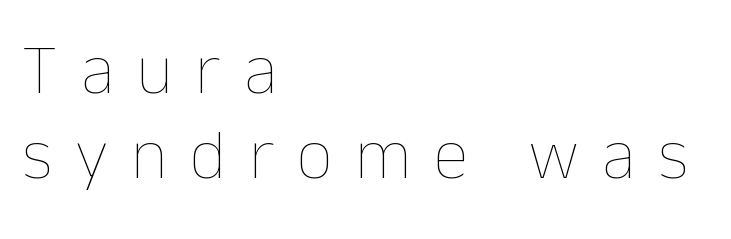
The image shows 71 px thin type, upright; set left-aligned, line spacing 1.2x, unusually wide letter spacing (+0.32 em), not underlined; low stroke contrast and a medium x-height.
